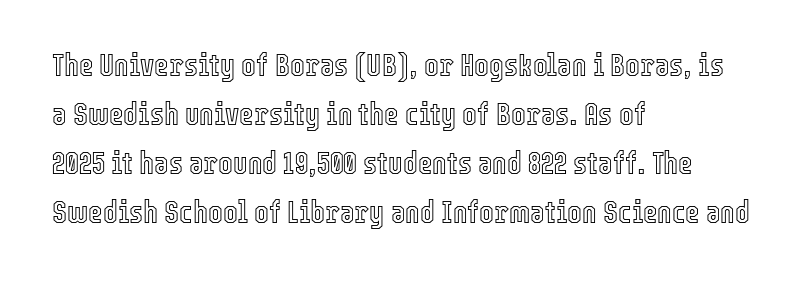
It's the straight-up-and-down kind of type. Think of a printed novel: that variable character pitch is what you see here. Is there much room between lines? A standard amount, neither cramped nor airy. The letters sit at their default tracking, neither squeezed nor spread. Line starts are locked; line ends wander.
